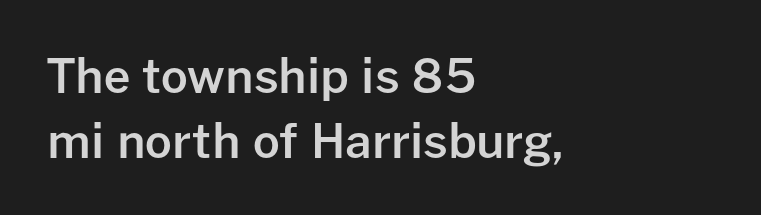
{"serif": "no", "italic": "no", "bold": "semi", "weight": "semibold", "width": "normal", "stroke_contrast": "low", "x_height": "medium", "monospaced": "no", "underline": "no", "align": "left", "line_spacing": "normal", "line_spacing_ratio": 1.39, "letter_spacing": "normal", "letter_spacing_em": 0.0, "glyph_px": 47}
